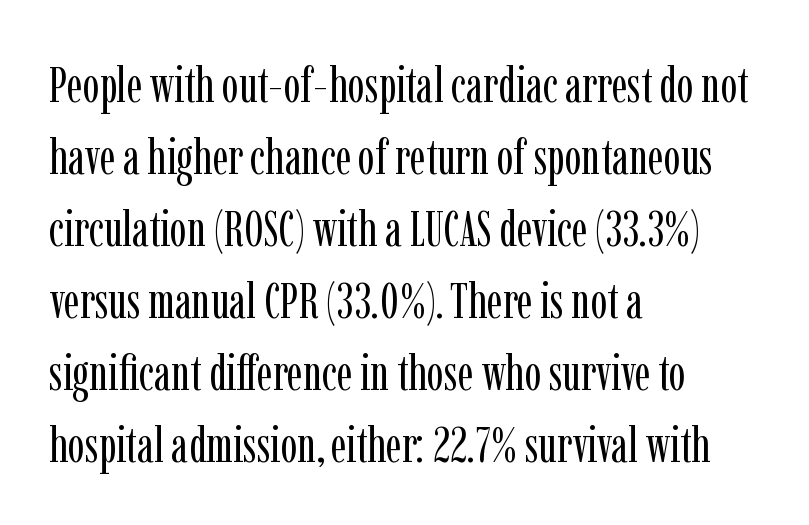
Q: Is the text bold? A: No.
Q: Is the text italic (slanted)? A: No, it is upright.
Q: Is the typeface a serif or a sans-serif typeface? A: Serif.
Q: Is the text underlined? A: No.
Q: How is the paragraph aligned? A: Left-aligned.
Q: Is the spacing between letters normal or unusually wide? A: Normal.
Q: Is the spacing between lines tight, normal or loose? A: Normal.
Q: Width (condensed, normal, or wide)? A: Condensed.
Q: Stroke contrast? A: Low.
Q: x-height? A: Medium.
Q: Monospaced? A: No.
